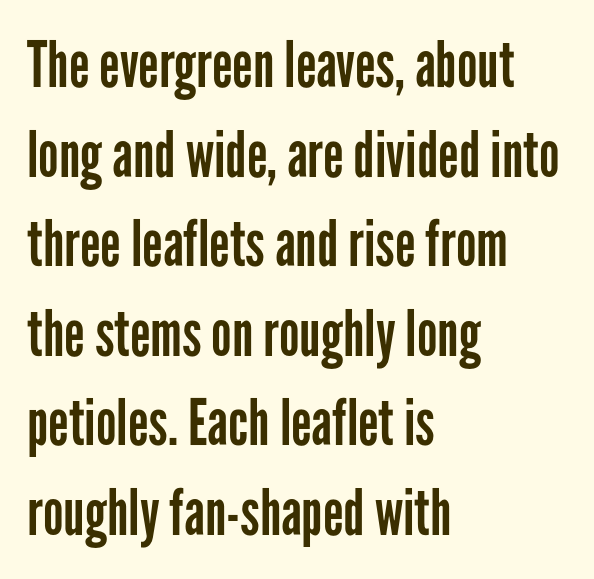
Rows of type keep a routine distance in the vertical direction. The designer went with a sans here, leaving each stem footless. Where is the straight margin? On the left. These lines are rendered in a variable-pitch font. Letters have the restrained weight of plain body copy at most. Students, note that the glyphs here touch the page at normal intervals.
